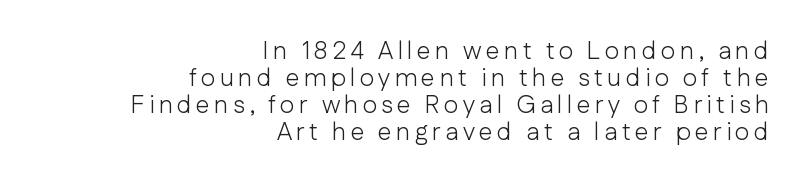
Tall strokes in this sample are plumb rather than angled. Caption: multi-line text, flush right, ragged left. The typeface has the unassuming heft of standard copy or less. The space beneath each line is pristine and unruled. Notice how descenders almost collide with the ascenders below — that's tight leading.
